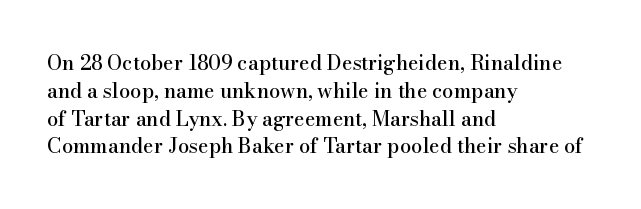
The image shows 20 px text type, upright; set left-aligned, normal line spacing (1.39x), normal letter spacing, not underlined.
